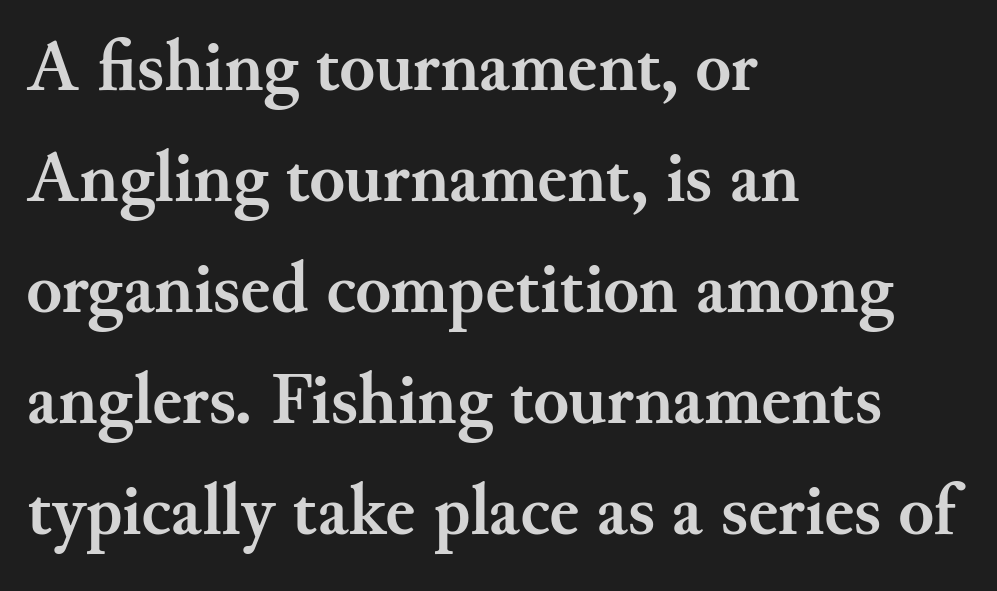
Q: Is the text bold? A: Yes.
Q: Is the text italic (slanted)? A: No, it is upright.
Q: Is the typeface a serif or a sans-serif typeface? A: Serif.
Q: Is the text underlined? A: No.
Q: How is the paragraph aligned? A: Left-aligned.
Q: Is the spacing between letters normal or unusually wide? A: Normal.
Q: Is the spacing between lines tight, normal or loose? A: Normal.
Q: Width (condensed, normal, or wide)? A: Normal.
Q: Stroke contrast? A: Medium.
Q: x-height? A: Small.
Q: Monospaced? A: No.
